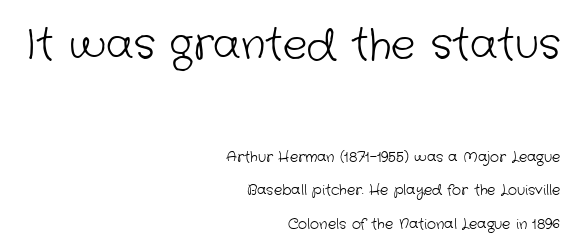
Q: Is the text bold? A: No.
Q: Is the typeface a serif or a sans-serif typeface? A: Sans-serif.
Q: Is the text underlined? A: No.
Q: How is the paragraph aligned? A: Right-aligned.
Q: Is the spacing between letters normal or unusually wide? A: Normal.
Q: Is the spacing between lines tight, normal or loose? A: Loose.
Q: Which block of text is set in a larger size, the first (top) or the second (bottom)? A: The first (top) one.
Q: Width (condensed, normal, or wide)? A: Normal.
Q: Stroke contrast? A: Low.
Q: x-height? A: Medium.
Q: Monospaced? A: No.
